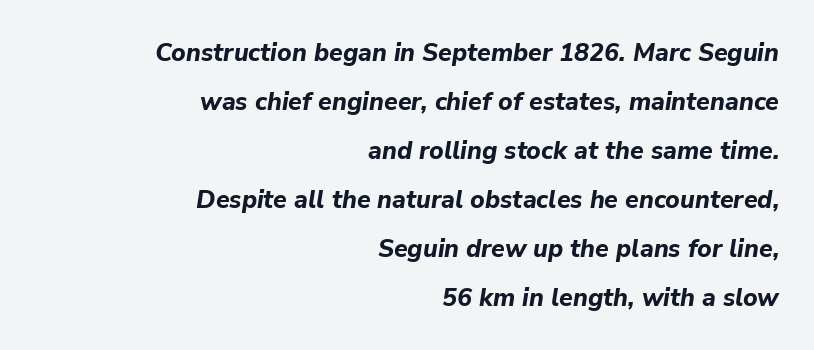
The image shows 25 px bold type, italic (leaning right); set right-aligned, loose line spacing (1.96x), normal letter spacing, not underlined.
